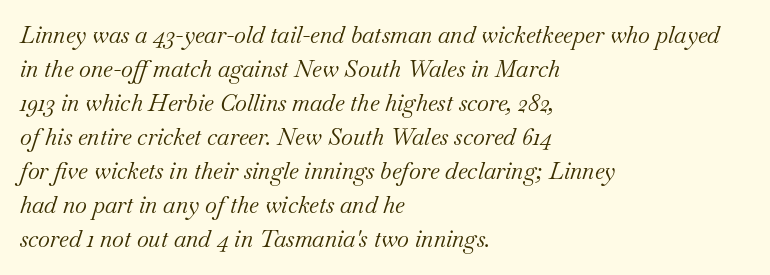
The image shows 23 px text type, italic (leaning right); set left-aligned, normal line spacing (1.48x), normal letter spacing, not underlined.
